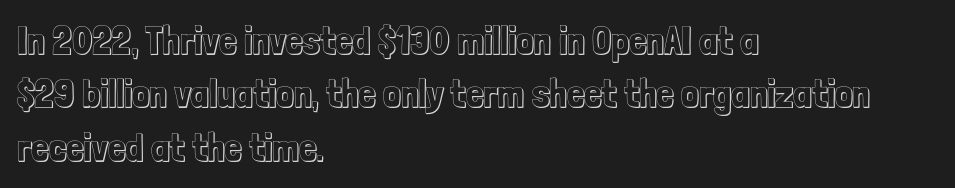
These lines are rendered in a variable-pitch font. Quick note: interline space is typical. The face used here is rendered with its standard letterfit. This rendering features lettering with no underline. No italicization has been applied; the sample stays upright.
